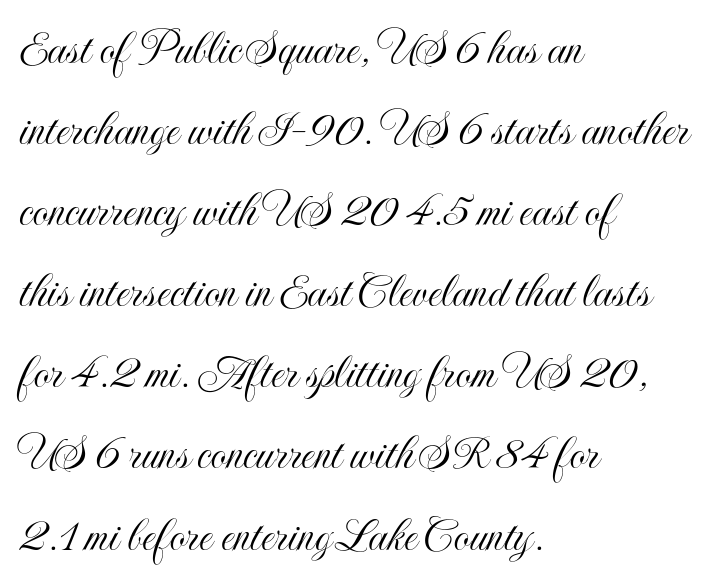
Q: Is the text italic (slanted)? A: Yes.
Q: Is the text underlined? A: No.
Q: How is the paragraph aligned? A: Left-aligned.
Q: Is the spacing between letters normal or unusually wide? A: Normal.
Q: Is the spacing between lines tight, normal or loose? A: Normal.
Q: Width (condensed, normal, or wide)? A: Condensed.
Q: x-height? A: Small.
Q: Monospaced? A: No.
